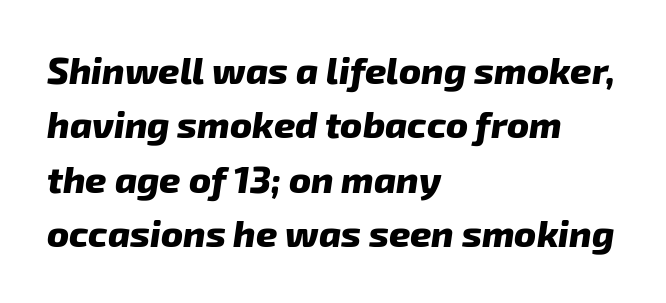
The image shows 37 px heavy type, italic (leaning right); set left-aligned, normal line spacing (1.47x), normal letter spacing, not underlined; low stroke contrast and a medium x-height.
